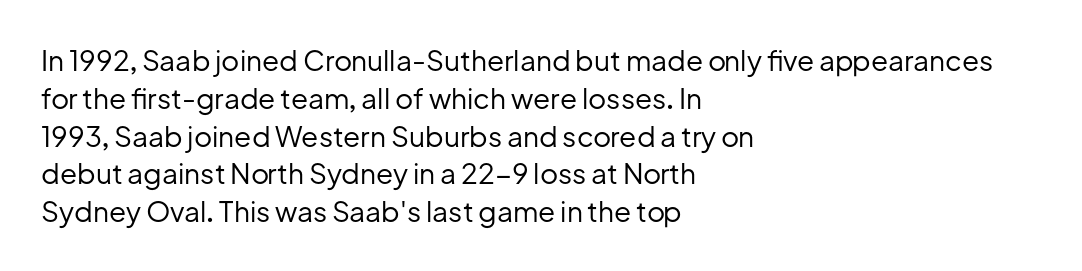
{"serif": "no", "italic": "no", "bold": "no", "weight": "regular", "width": "normal", "stroke_contrast": "low", "x_height": "medium", "monospaced": "no", "underline": "no", "align": "left", "line_spacing": "normal", "line_spacing_ratio": 1.35, "letter_spacing": "normal", "letter_spacing_em": 0.0, "glyph_px": 28}
